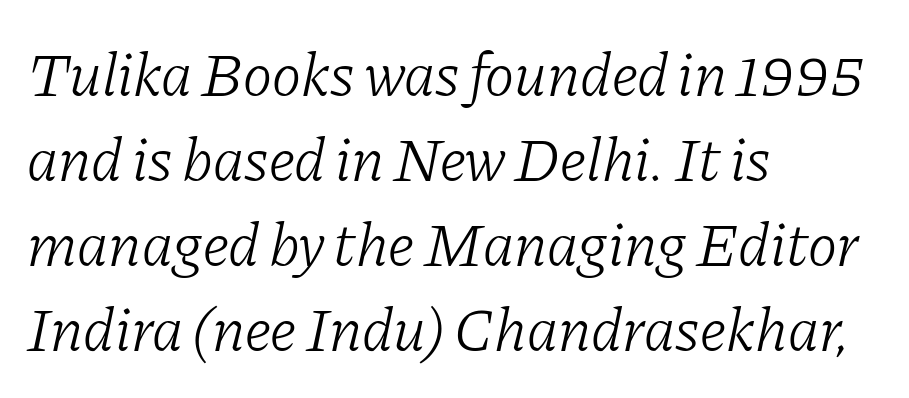
The text was rendered using a seriffed face with decorative stroke endings. Check under the words: just untouched page. The tracking reads as untouched default to a designer's eye. The face used here is proportionally spaced, like ordinary book or web type.
